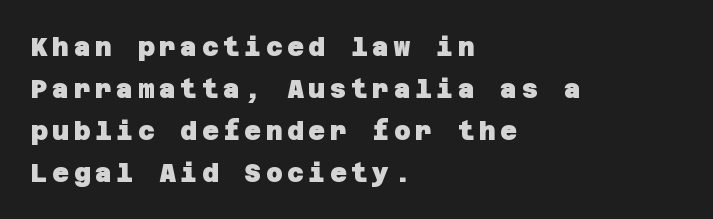
The image shows 26 px bold type; set left-aligned, normal line spacing (1.61x), not underlined.
